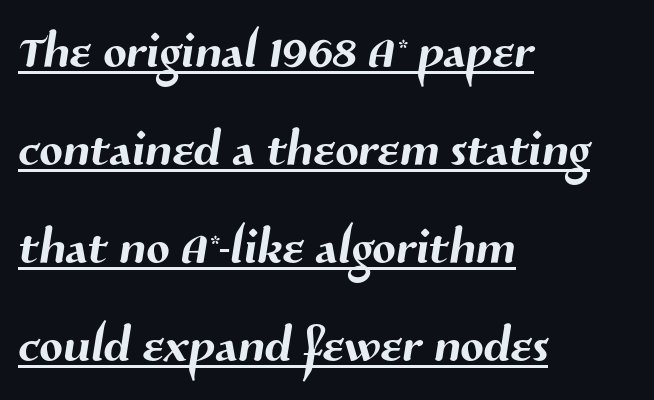
Check where the strokes stop: nothing finishes them off — pure sans. Successive baselines arrive at the customary interval. Where is the straight margin? On the left. Underlined type.
